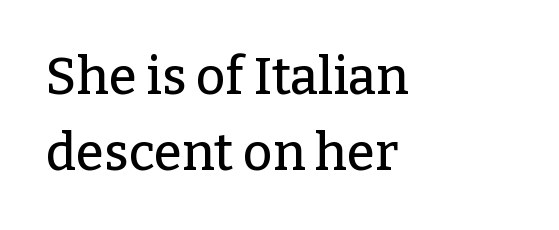
The line texture is even and compact thanks to regular tracking. The designer went with a serif here, giving each stem small feet. Tall strokes in this sample are plumb rather than angled. Any mark beneath the type? The region is blank.
